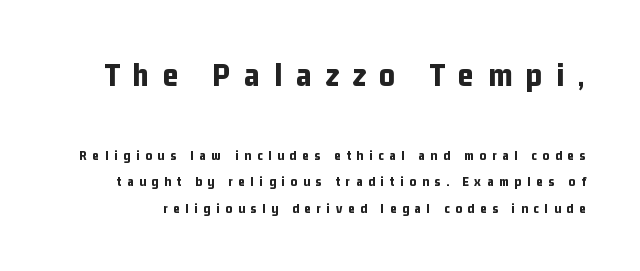
The image shows 34 px bold, condensed sans-serif type, upright; set loose line spacing (1.9x), unusually wide letter spacing (+0.41 em), not underlined; the first (top) block is 2.43x larger; low stroke contrast and a medium x-height.
